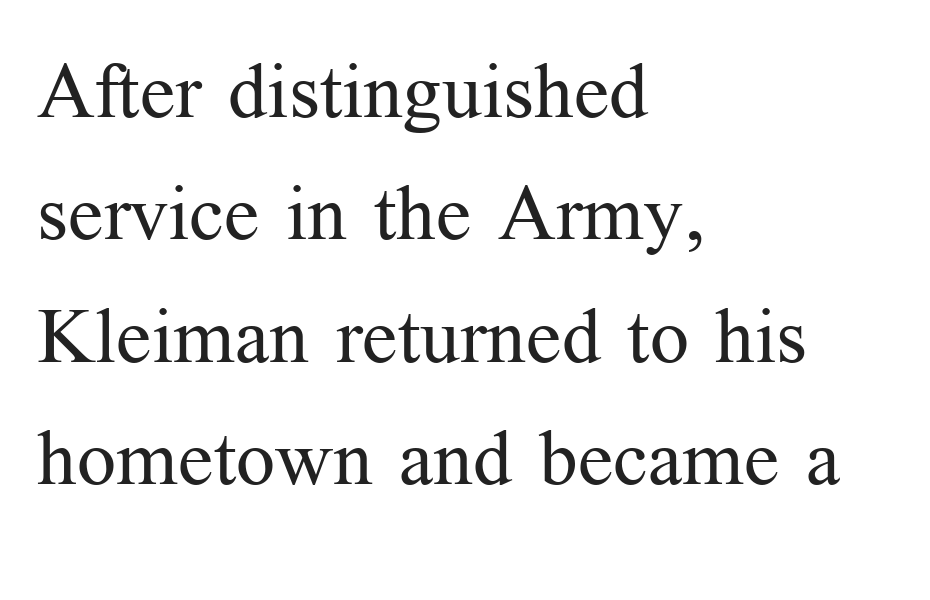
Small tapered or slab feet sit at the stroke ends, so this counts as serif. Whoever set this chose a conventional vertical rhythm. Words appear dense and cohesive because spacing is normal. A roman cut, with each character standing at attention. Casual observation: everything's shoved over to the left. Rule under the text: the space is simply empty.
